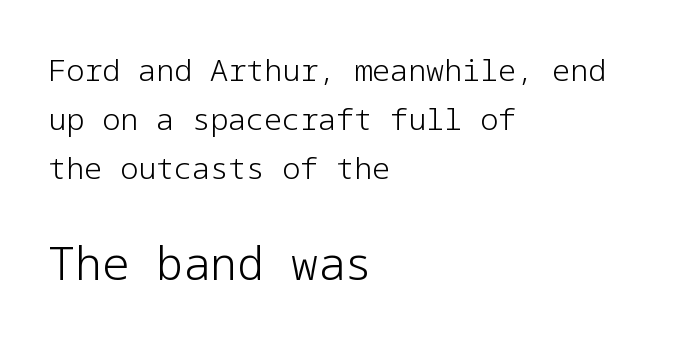
Is there any slant? The stems are plumb. Note: smaller setting up top, larger setting below. The font family rendered here belongs to the sans-serif group. Nothing heavy about these letters — not bold at all. Normally led — the rows are evenly, conventionally spaced. Alignment: flush left.
